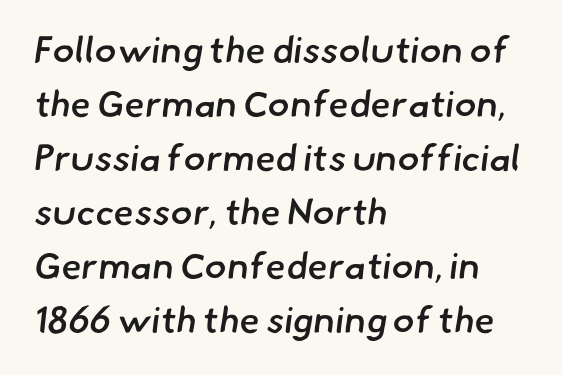
Q: Is the text bold? A: Semi-bold.
Q: Is the typeface a serif or a sans-serif typeface? A: Sans-serif.
Q: Is the text underlined? A: No.
Q: How is the paragraph aligned? A: Left-aligned.
Q: Is the spacing between letters normal or unusually wide? A: Normal.
Q: Is the spacing between lines tight, normal or loose? A: Normal.
Q: Width (condensed, normal, or wide)? A: Normal.
Q: Stroke contrast? A: Low.
Q: x-height? A: Small.
Q: Monospaced? A: No.
